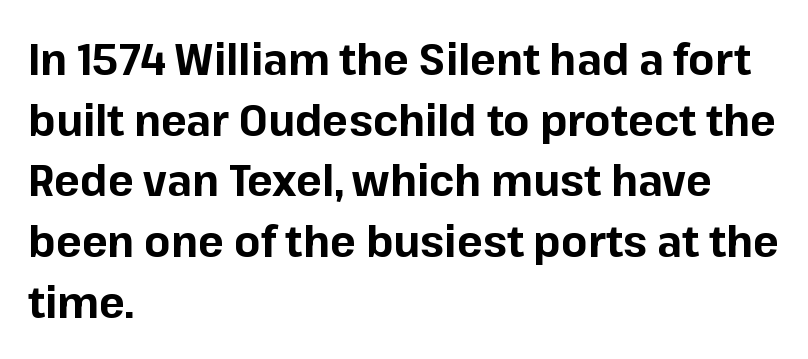
{"serif": "no", "italic": "no", "bold": "yes", "weight": "bold", "width": "normal", "stroke_contrast": "low", "x_height": "medium", "monospaced": "no", "underline": "no", "align": "left", "line_spacing": "normal", "line_spacing_ratio": 1.41, "letter_spacing": "normal", "letter_spacing_em": 0.0, "glyph_px": 43}
